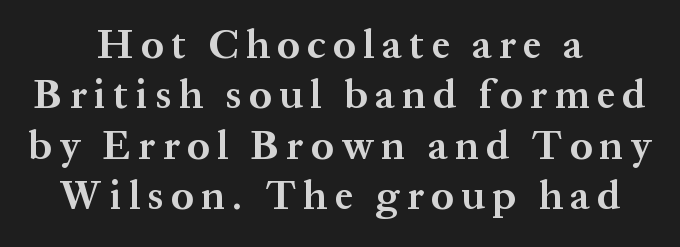
Q: Is the text bold? A: Yes.
Q: Is the text italic (slanted)? A: No, it is upright.
Q: Is the typeface a serif or a sans-serif typeface? A: Serif.
Q: Is the text underlined? A: No.
Q: How is the paragraph aligned? A: Centered.
Q: Is the spacing between lines tight, normal or loose? A: Normal.
Q: Width (condensed, normal, or wide)? A: Normal.
Q: Stroke contrast? A: Medium.
Q: x-height? A: Medium.
Q: Monospaced? A: No.
